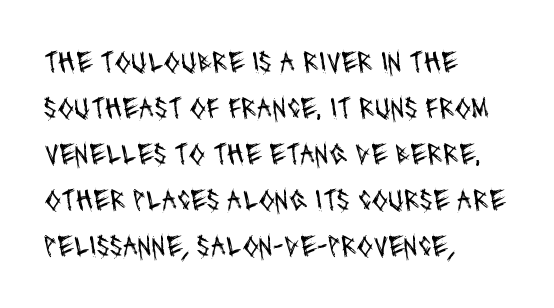
The image shows 30 px regular-weight, condensed sans-serif type; set left-aligned, normal line spacing (1.53x), normal letter spacing, not underlined; medium stroke contrast and a large x-height.
